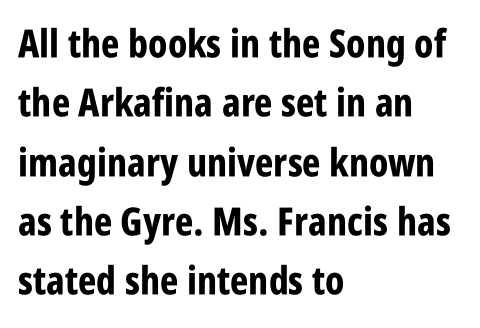
Q: Is the text bold? A: Yes.
Q: Is the text italic (slanted)? A: No, it is upright.
Q: Is the typeface a serif or a sans-serif typeface? A: Sans-serif.
Q: Is the text underlined? A: No.
Q: How is the paragraph aligned? A: Left-aligned.
Q: Is the spacing between letters normal or unusually wide? A: Normal.
Q: Is the spacing between lines tight, normal or loose? A: Normal.
Q: Width (condensed, normal, or wide)? A: Condensed.
Q: Stroke contrast? A: Low.
Q: x-height? A: Large.
Q: Monospaced? A: No.
